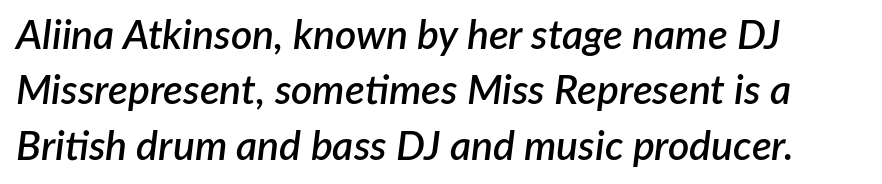
{"italic": "yes", "lean": "right", "slant_degrees": 7, "bold": "semi", "weight": "semibold", "width": "normal", "stroke_contrast": "low", "x_height": "medium", "monospaced": "no", "underline": "no", "line_spacing": "normal", "line_spacing_ratio": 1.35, "letter_spacing": "normal", "letter_spacing_em": 0.0, "glyph_px": 41}
